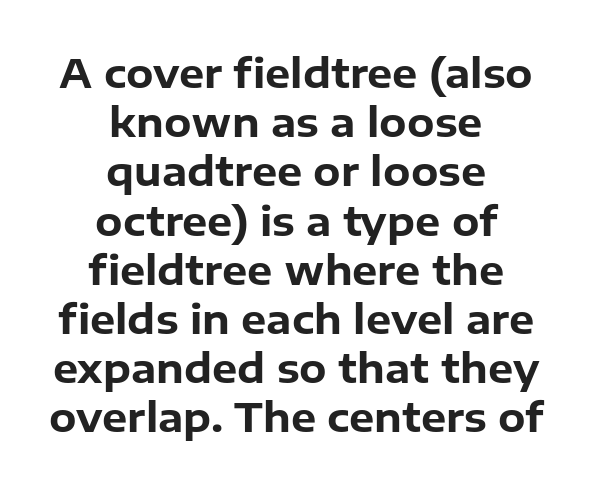
The image shows 40 px bold sans-serif type, upright; set centered, line spacing 1.23x, normal letter spacing, not underlined; low stroke contrast and a medium x-height.
